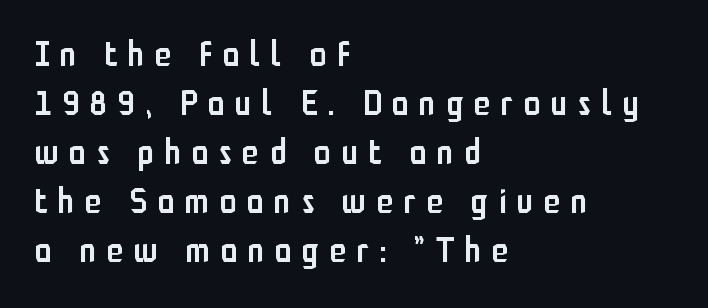
{"serif": "no", "italic": "no", "bold": "semi", "weight": "semibold", "width": "condensed", "stroke_contrast": "low", "x_height": "medium", "monospaced": "no", "underline": "no", "align": "left", "line_spacing": "normal", "line_spacing_ratio": 1.44, "letter_spacing": "wide", "letter_spacing_em": 0.31, "glyph_px": 34}
